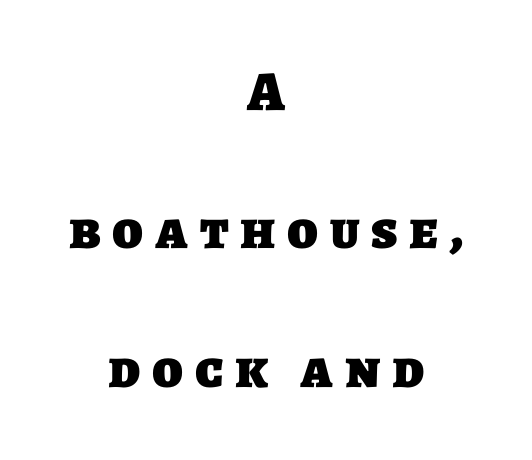
The whitespace from short lines is split evenly between both sides. Students, note that the glyphs here are deliberately spaced far apart. The space directly below the letters is spotless. Note the varied advance widths — an 'i' is clearly narrower than an 'm'. Notice the wide empty band between every row — that's loose leading.
